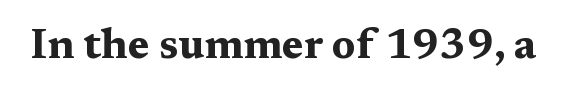
Q: Is the text bold? A: Yes.
Q: Is the text italic (slanted)? A: No, it is upright.
Q: Is the typeface a serif or a sans-serif typeface? A: Serif.
Q: Is the text underlined? A: No.
Q: Is the spacing between letters normal or unusually wide? A: Normal.
Q: Width (condensed, normal, or wide)? A: Wide.
Q: Stroke contrast? A: Medium.
Q: x-height? A: Medium.
Q: Monospaced? A: No.
